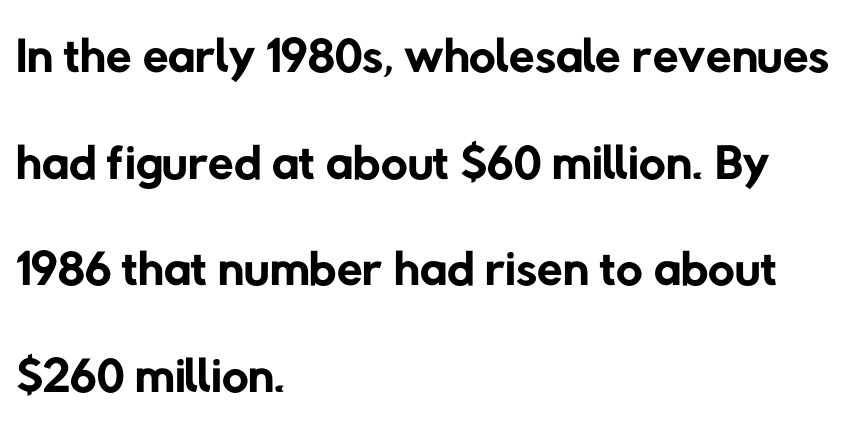
The image shows 74 px regular-weight sans-serif type; set left-aligned, normal line spacing (1.44x), normal letter spacing, not underlined; low stroke contrast and a medium x-height.
